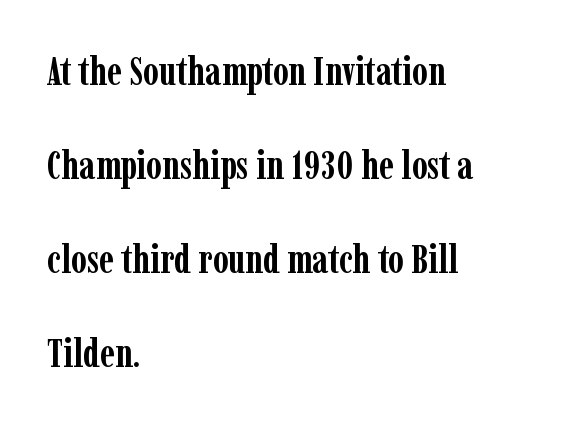
{"serif": "yes", "italic": "no", "bold": "yes", "weight": "semibold", "width": "condensed", "stroke_contrast": "low", "x_height": "medium", "monospaced": "no", "underline": "no", "align": "left", "line_spacing": "loose", "line_spacing_ratio": 2.35, "letter_spacing": "normal", "letter_spacing_em": 0.0, "glyph_px": 40}
